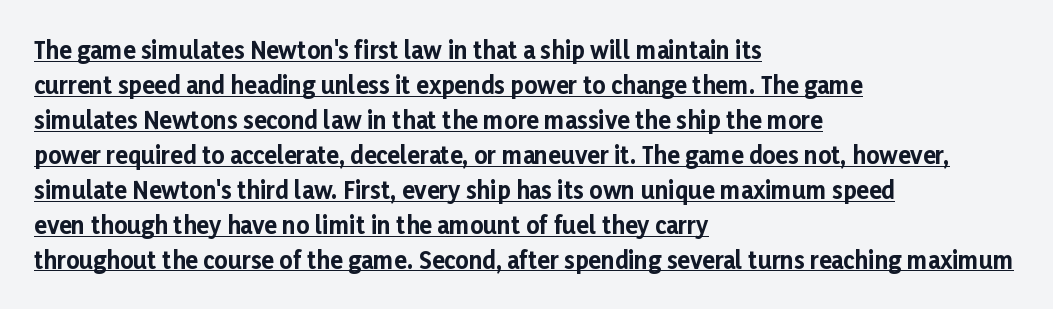
{"italic": "no", "bold": "yes", "underline": "yes", "align": "left", "line_spacing": "normal", "line_spacing_ratio": 1.52, "letter_spacing": "normal", "letter_spacing_em": 0.0, "glyph_px": 23}
